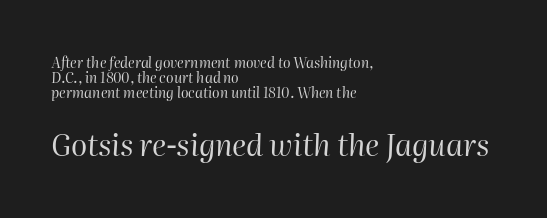
Q: Is the text bold? A: No.
Q: Is the text italic (slanted)? A: Yes, it leans right by about 2 degrees.
Q: Is the text underlined? A: No.
Q: How is the paragraph aligned? A: Left-aligned.
Q: Is the spacing between letters normal or unusually wide? A: Normal.
Q: Is the spacing between lines tight, normal or loose? A: Tight.
Q: Which block of text is set in a larger size, the first (top) or the second (bottom)? A: The second (bottom) one.
Q: Width (condensed, normal, or wide)? A: Normal.
Q: Stroke contrast? A: High.
Q: x-height? A: Medium.
Q: Monospaced? A: No.
